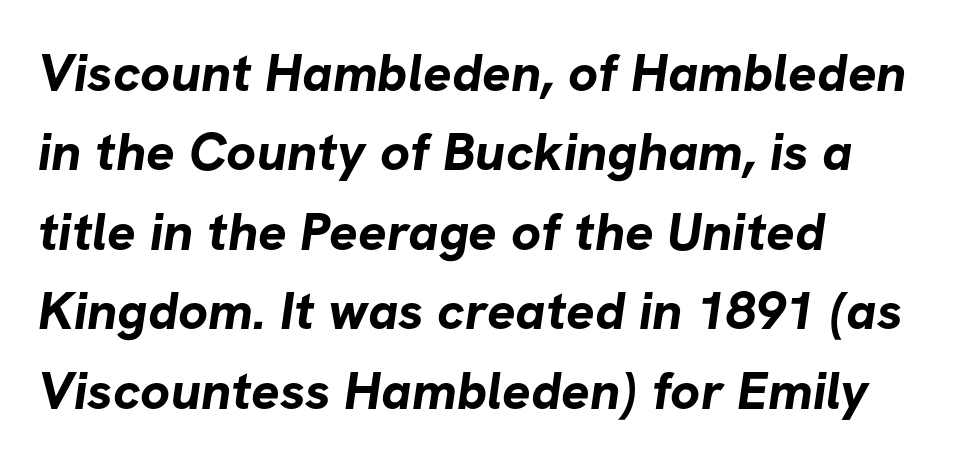
{"serif": "no", "bold": "yes", "weight": "bold", "width": "normal", "stroke_contrast": "low", "x_height": "medium", "monospaced": "no", "underline": "no", "align": "left", "line_spacing": "normal", "line_spacing_ratio": 1.5, "letter_spacing": "normal", "letter_spacing_em": 0.0, "glyph_px": 53}
